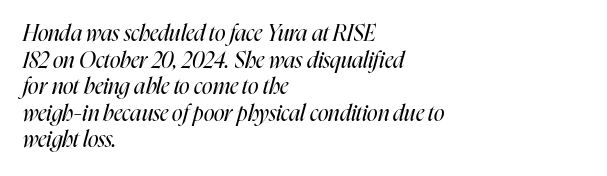
Q: Is the text bold? A: No.
Q: Is the text italic (slanted)? A: Yes, it leans right by about 16 degrees.
Q: Is the text underlined? A: No.
Q: How is the paragraph aligned? A: Left-aligned.
Q: Is the spacing between letters normal or unusually wide? A: Normal.
